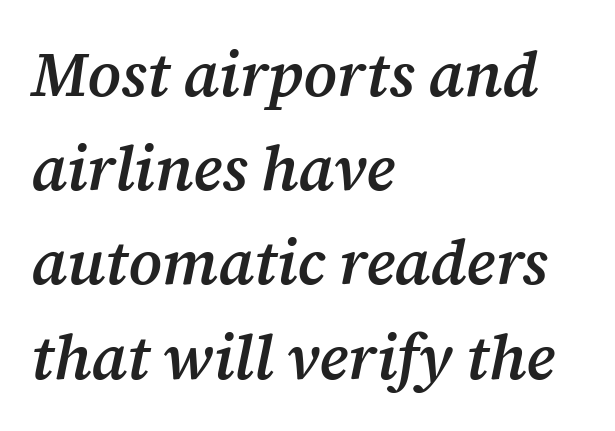
{"serif": "yes", "italic": "yes", "lean": "right", "slant_degrees": 12, "bold": "semi", "weight": "semibold", "width": "normal", "stroke_contrast": "medium", "x_height": "medium", "monospaced": "no", "underline": "no", "align": "left", "line_spacing": "normal", "line_spacing_ratio": 1.52, "letter_spacing": "normal", "letter_spacing_em": 0.0, "glyph_px": 62}
